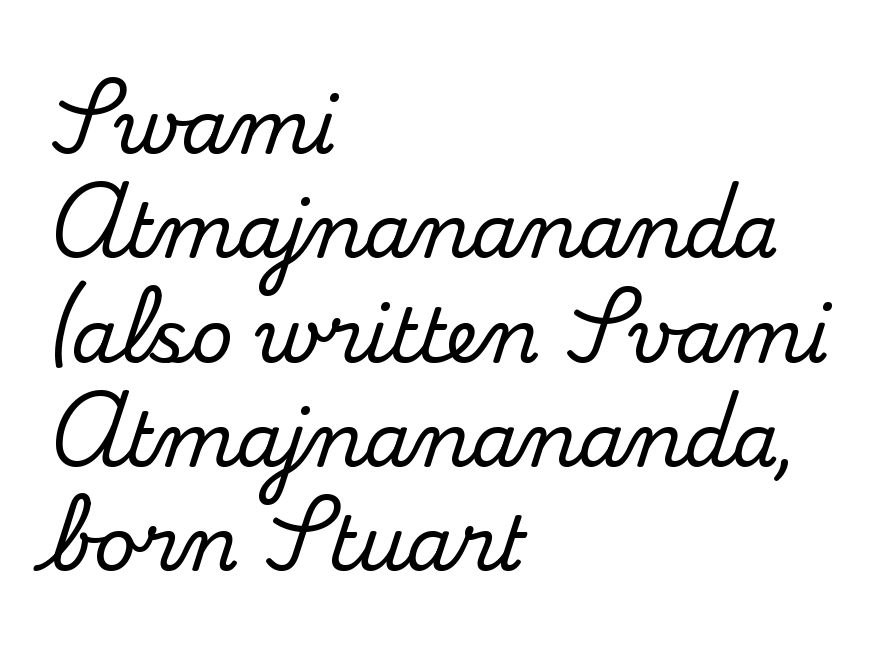
The vertical gap from one line to the next is medium. These lines are rendered in a variable-pitch font. Observe the ordinary spacing: letters are neighbours, not strangers. Clear beneath every line of the passage. One-word summary of the alignment: left.
